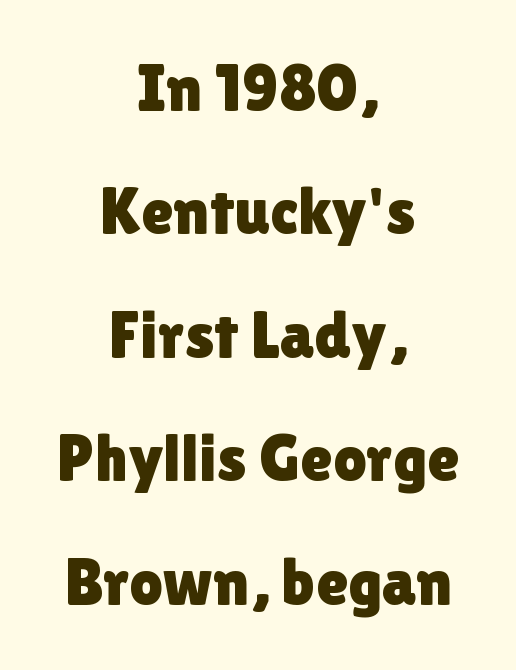
The image shows 66 px sans-serif type, upright; set centered, line spacing 1.87x, normal letter spacing, not underlined; low stroke contrast and a medium x-height.
